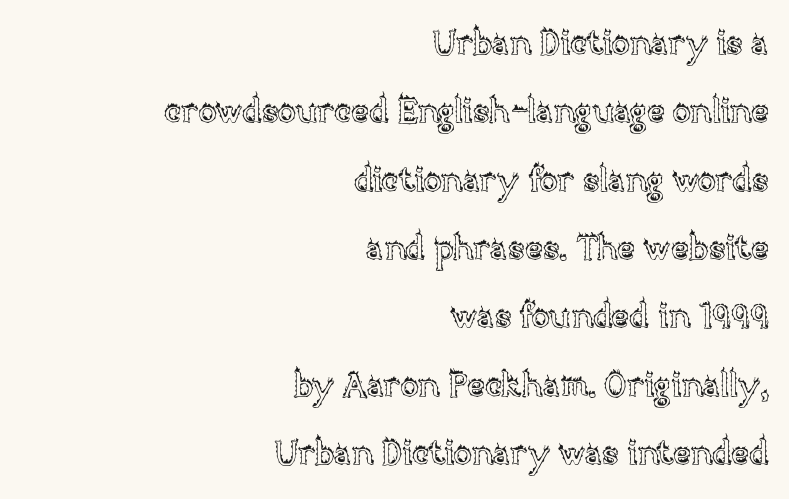
Each letter keeps its own natural width here, so spacing adapts to shape. Horizontally, the lines are justified to the trailing edge only. Unlike italic type, these characters show no tilt at all. Regarding leading, the lines here are spaced well apart. Only glyphs here, with clear space below each row.
